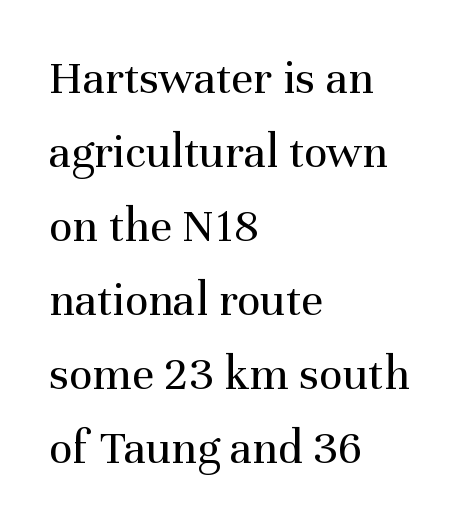
{"serif": "yes", "italic": "no", "bold": "no", "weight": "regular", "width": "normal", "stroke_contrast": "medium", "x_height": "medium", "monospaced": "no", "underline": "no", "align": "left", "line_spacing": "normal", "line_spacing_ratio": 1.51, "letter_spacing": "normal", "letter_spacing_em": 0.0, "glyph_px": 49}
